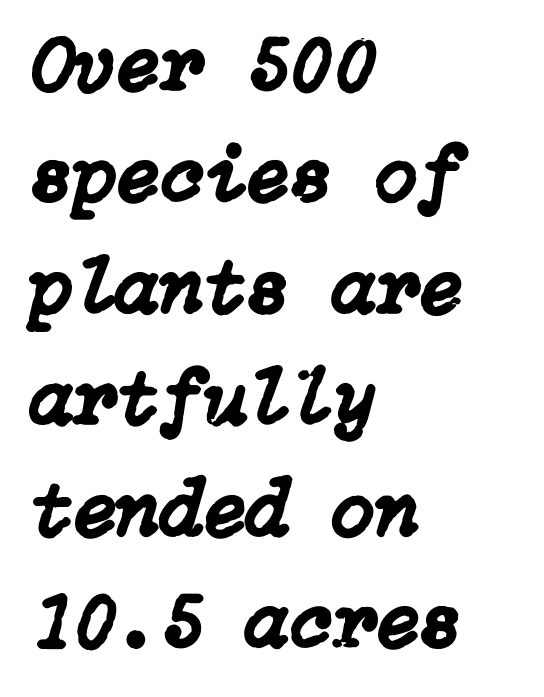
{"italic": "yes", "lean": "right", "slant_degrees": 15, "width": "normal", "stroke_contrast": "low", "x_height": "medium", "underline": "no", "align": "left", "line_spacing": "normal", "line_spacing_ratio": 1.41, "letter_spacing": "normal", "letter_spacing_em": 0.0, "glyph_px": 79}
